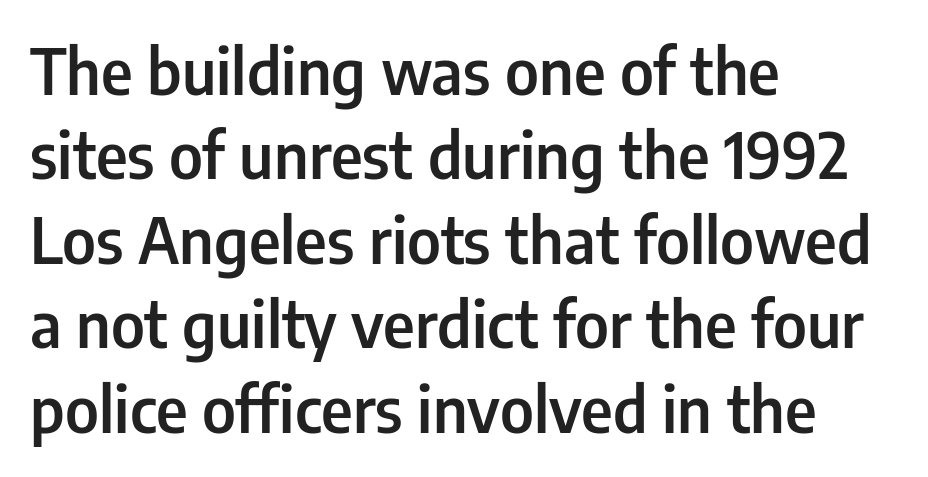
{"serif": "no", "italic": "no", "bold": "semi", "weight": "semibold", "width": "condensed", "stroke_contrast": "low", "x_height": "medium", "monospaced": "no", "underline": "no", "align": "left", "line_spacing": "normal", "line_spacing_ratio": 1.34, "letter_spacing": "normal", "letter_spacing_em": 0.0, "glyph_px": 63}
